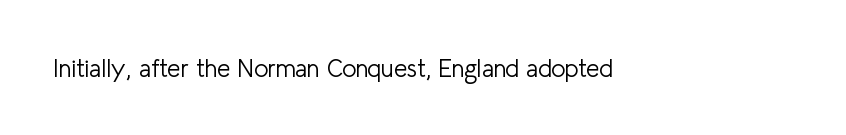
The image shows 24 px text type, upright; set normal letter spacing, not underlined.
